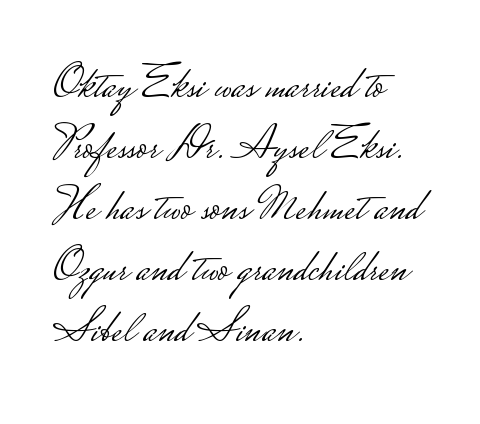
The image shows 47 px light, wide sans-serif type; set left-aligned, normal line spacing (1.3x), normal letter spacing, not underlined; low stroke contrast.
